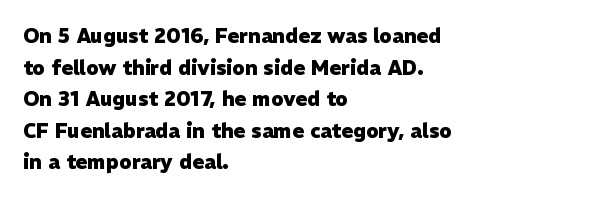
{"italic": "no", "bold": "yes", "underline": "no", "align": "left", "line_spacing": "normal", "line_spacing_ratio": 1.58, "letter_spacing": "normal", "letter_spacing_em": 0.0, "glyph_px": 20}
